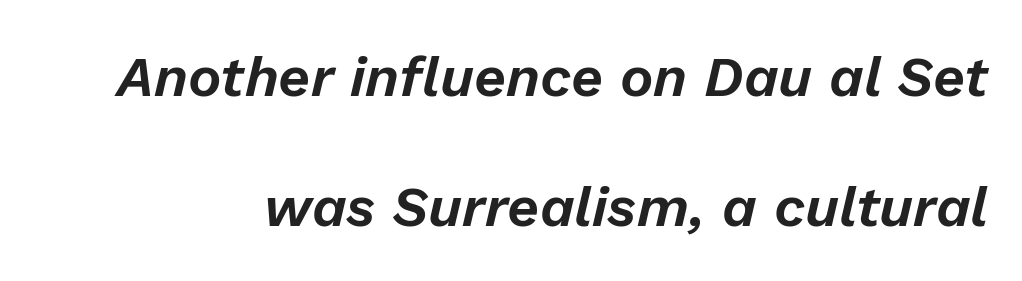
The image shows 56 px text type, italic (leaning right); set loose line spacing (2.33x), normal letter spacing, not underlined; low stroke contrast and a medium x-height.
